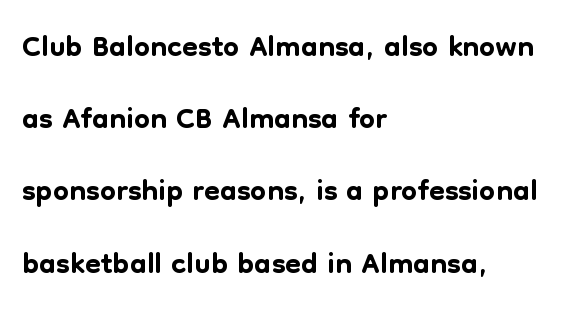
Between one letter and the next there's only the usual sliver of space. Do the letters lean? They stand straight. Font category for this specimen: sans-serif. The space beneath each line is pristine and unruled.
